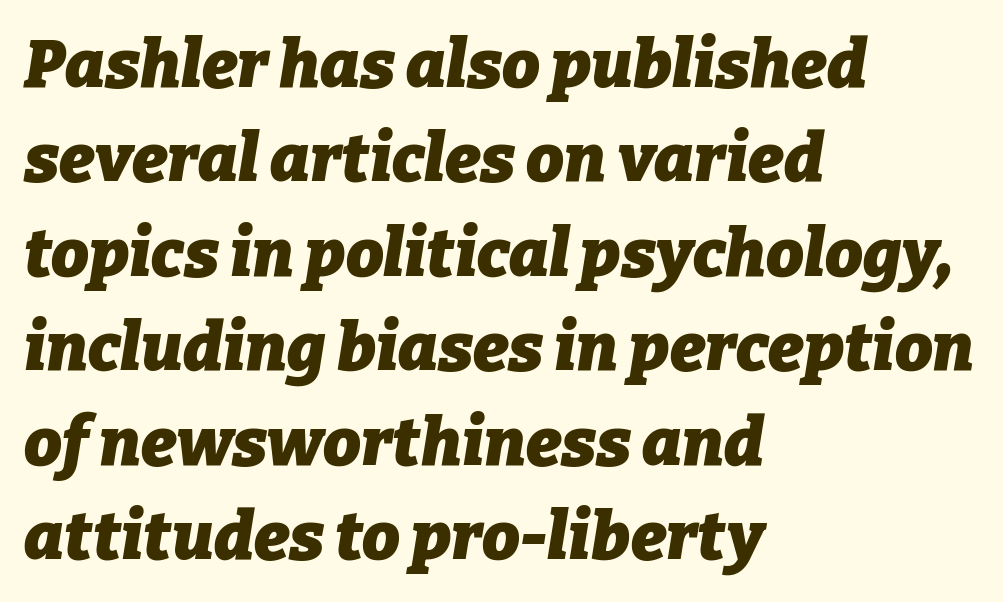
Q: Is the text bold? A: Yes.
Q: Is the text italic (slanted)? A: Yes, it leans right by about 9 degrees.
Q: Is the text underlined? A: No.
Q: How is the paragraph aligned? A: Left-aligned.
Q: Is the spacing between letters normal or unusually wide? A: Normal.
Q: Is the spacing between lines tight, normal or loose? A: Normal.
Q: Width (condensed, normal, or wide)? A: Normal.
Q: Stroke contrast? A: Low.
Q: x-height? A: Medium.
Q: Monospaced? A: No.
